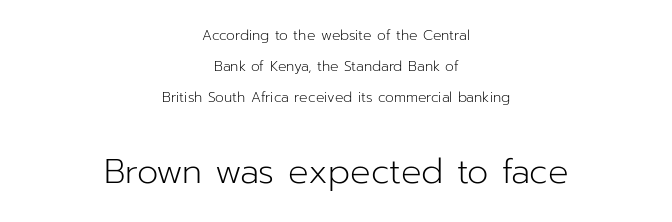
These glyphs show unthickened strokes, regular width or finer. The face used here is a sans, in the tradition of grotesques and geometrics. Check the space under the baseline: it is left empty. Caption: standard tracking, unaltered.
